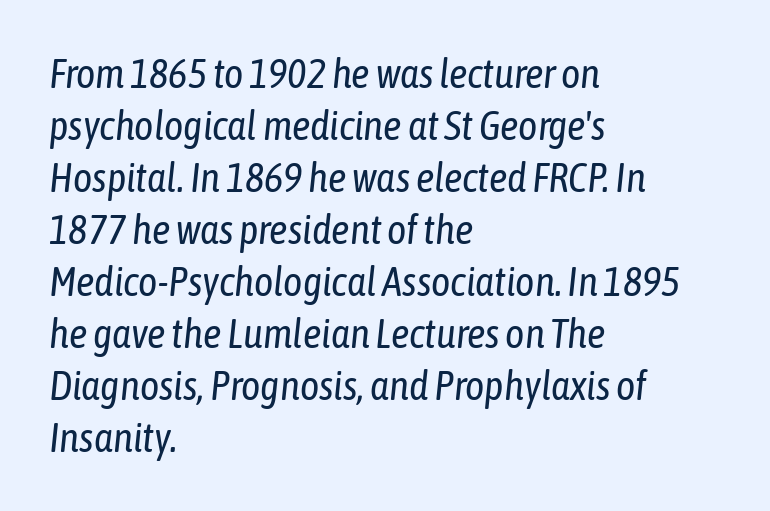
{"italic": "yes", "lean": "right", "slant_degrees": 6, "bold": "no", "weight": "regular", "width": "condensed", "stroke_contrast": "low", "x_height": "medium", "monospaced": "no", "underline": "no", "align": "left", "line_spacing": "normal", "line_spacing_ratio": 1.27, "letter_spacing": "normal", "letter_spacing_em": 0.0, "glyph_px": 41}
